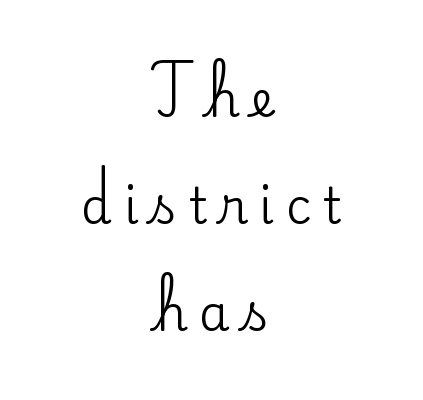
The image shows 49 px serif type, upright; set centered, loose line spacing (2.18x), unusually wide letter spacing (+0.24 em), not underlined; low stroke contrast and a small x-height.
